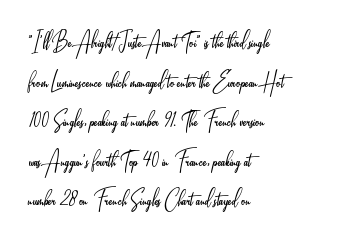
{"bold": "no", "underline": "no", "align": "left", "line_spacing": "normal", "line_spacing_ratio": 1.52, "letter_spacing": "normal", "letter_spacing_em": 0.0, "glyph_px": 26}
